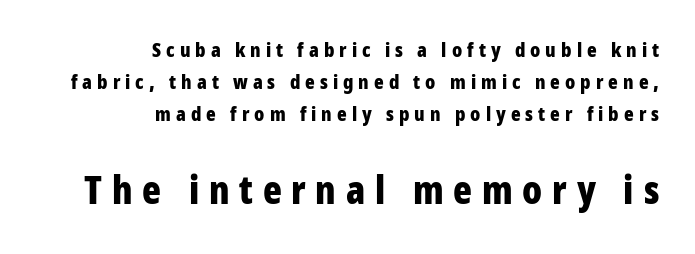
{"serif": "no", "italic": "no", "bold": "yes", "weight": "bold", "width": "condensed", "stroke_contrast": "low", "x_height": "large", "monospaced": "no", "underline": "no", "align": "right", "line_spacing": "normal", "line_spacing_ratio": 1.61, "letter_spacing": "wide", "letter_spacing_em": 0.25, "larger_block": "second", "size_ratio": 1.95, "glyph_px": 39}
